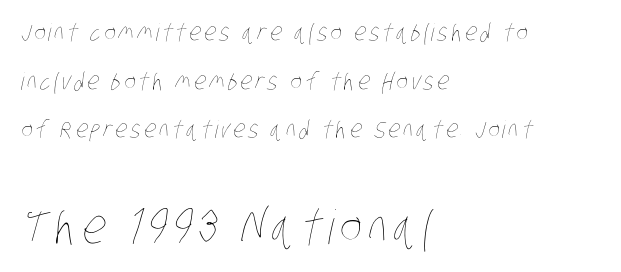
The image shows 47 px thin, condensed type; set left-aligned, loose line spacing (2.03x), not underlined; the second (bottom) block is 1.96x larger; low stroke contrast and a large x-height.
